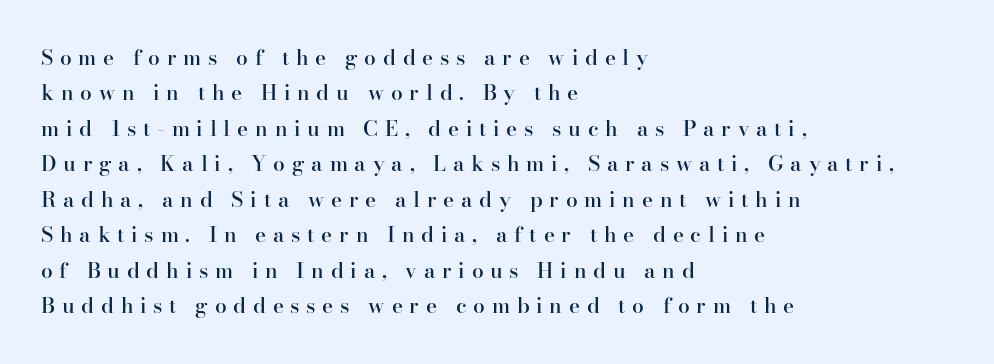
Nope, not italic — everything's standing straight. Vertically, the passage feels balanced, rows spaced as you'd expect. Weight: semibold (demi). Observe the wide spacing: letters keep a clear distance from each other. If you drew a ruler down the left edge, every line would touch it.
